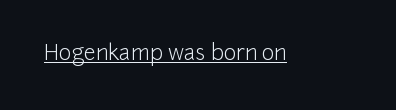
Q: Is the text bold? A: No.
Q: Is the text italic (slanted)? A: No, it is upright.
Q: Is the text underlined? A: Yes.
Q: Is the spacing between letters normal or unusually wide? A: Normal.
